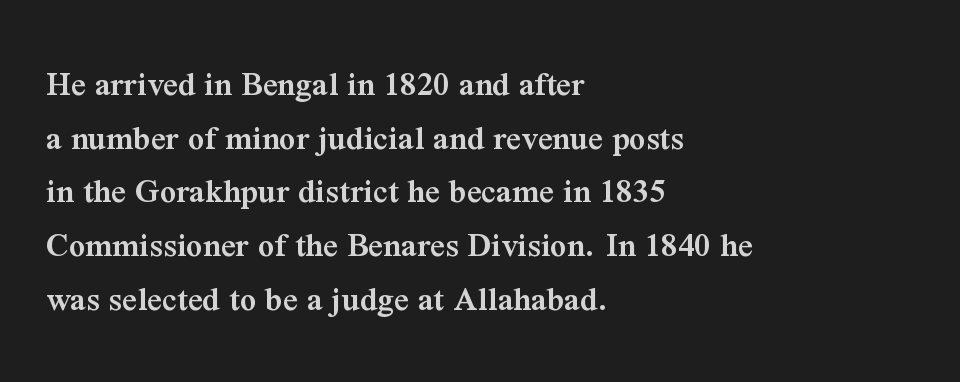
Q: Is the text bold? A: Semi-bold.
Q: Is the text italic (slanted)? A: No, it is upright.
Q: Is the typeface a serif or a sans-serif typeface? A: Serif.
Q: Is the text underlined? A: No.
Q: How is the paragraph aligned? A: Left-aligned.
Q: Is the spacing between letters normal or unusually wide? A: Normal.
Q: Is the spacing between lines tight, normal or loose? A: Normal.
Q: Width (condensed, normal, or wide)? A: Normal.
Q: Stroke contrast? A: Medium.
Q: x-height? A: Medium.
Q: Monospaced? A: No.
